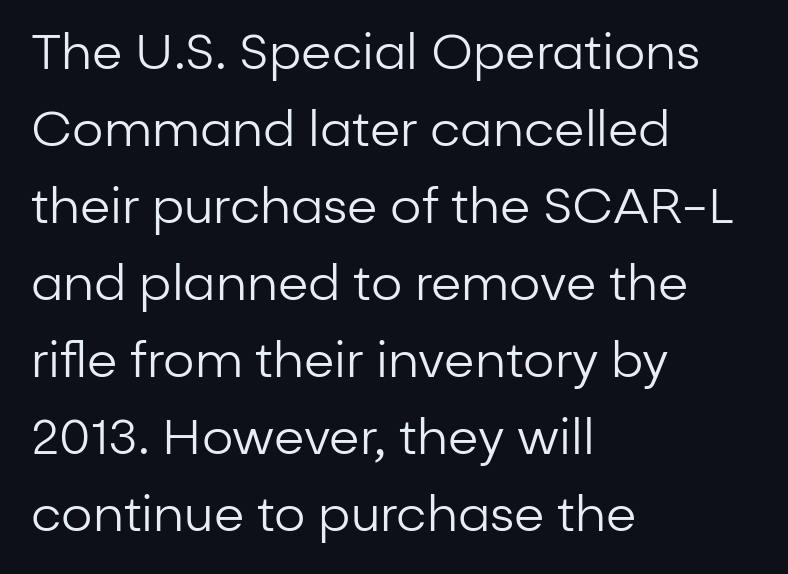
{"serif": "no", "italic": "no", "bold": "no", "weight": "regular", "width": "normal", "stroke_contrast": "low", "x_height": "medium", "monospaced": "no", "underline": "no", "align": "left", "line_spacing": "normal", "line_spacing_ratio": 1.57, "letter_spacing": "normal", "letter_spacing_em": 0.0, "glyph_px": 49}
